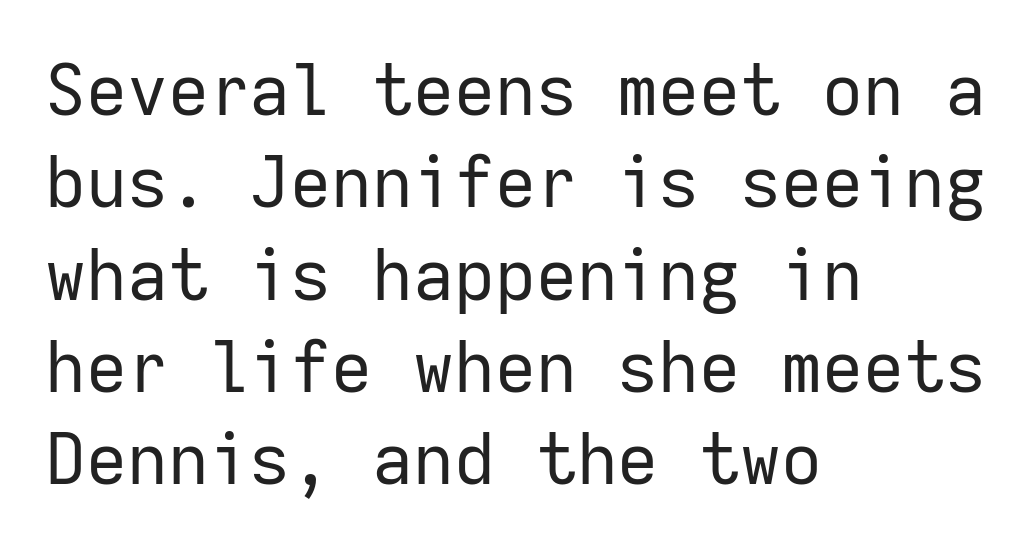
Bare-footed words on every line. Stroke terminals: plain, sans-serif. The letters look calm and open, with moderate or lighter stems. Compared with typical body copy, the letter spacing here is the same.
